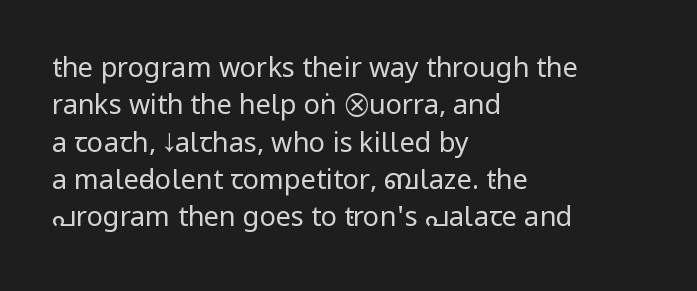
The image shows 27 px text type, upright; set left-aligned, normal line spacing (1.38x), normal letter spacing, not underlined.
